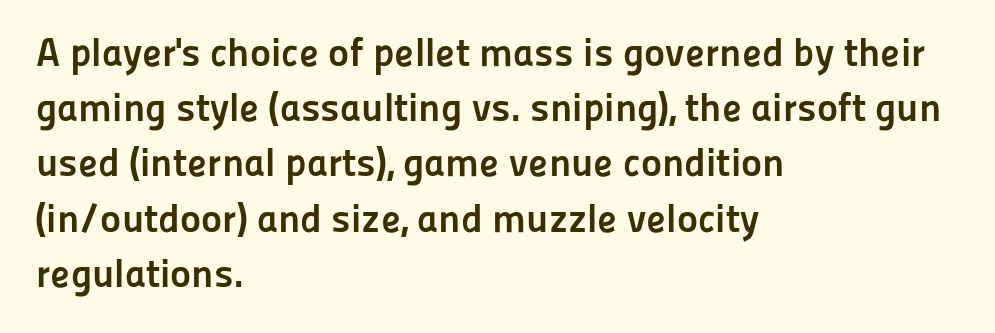
Q: Is the text bold? A: Yes.
Q: Is the text italic (slanted)? A: No, it is upright.
Q: Is the typeface a serif or a sans-serif typeface? A: Sans-serif.
Q: Is the text underlined? A: No.
Q: How is the paragraph aligned? A: Left-aligned.
Q: Is the spacing between letters normal or unusually wide? A: Normal.
Q: Is the spacing between lines tight, normal or loose? A: Normal.
Q: Width (condensed, normal, or wide)? A: Normal.
Q: Stroke contrast? A: Low.
Q: x-height? A: Medium.
Q: Monospaced? A: No.
